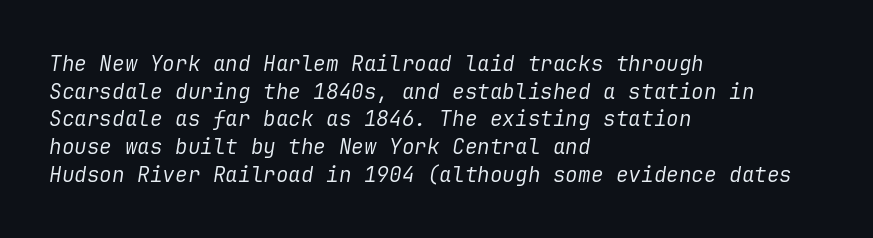
Q: Is the text bold? A: No.
Q: Is the text italic (slanted)? A: Yes, it leans right by about 9 degrees.
Q: Is the text underlined? A: No.
Q: How is the paragraph aligned? A: Left-aligned.
Q: Is the spacing between letters normal or unusually wide? A: Normal.
Q: Is the spacing between lines tight, normal or loose? A: Normal.
